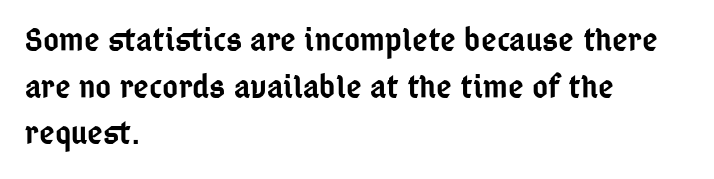
The line-height multiplier appears to be the usual default. You could not count columns in this text — the font is proportionally spaced. A roman cut, with each character standing at attention. Letter spacing: default.
